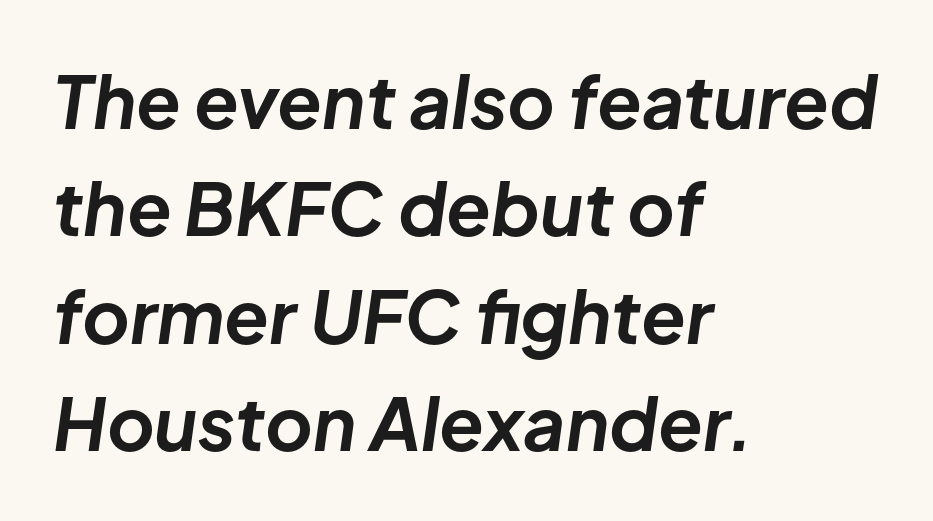
The horizontal fit of the characters is conventional and even. One-word summary of the alignment: left. The text carries the slant typical of an italic or oblique font. Each letter keeps its own natural width here, so spacing adapts to shape.
